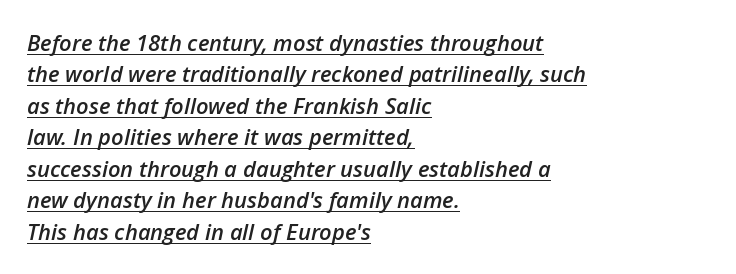
The image shows 22 px text type, italic (leaning right); set left-aligned, normal line spacing (1.43x), normal letter spacing, underlined.
